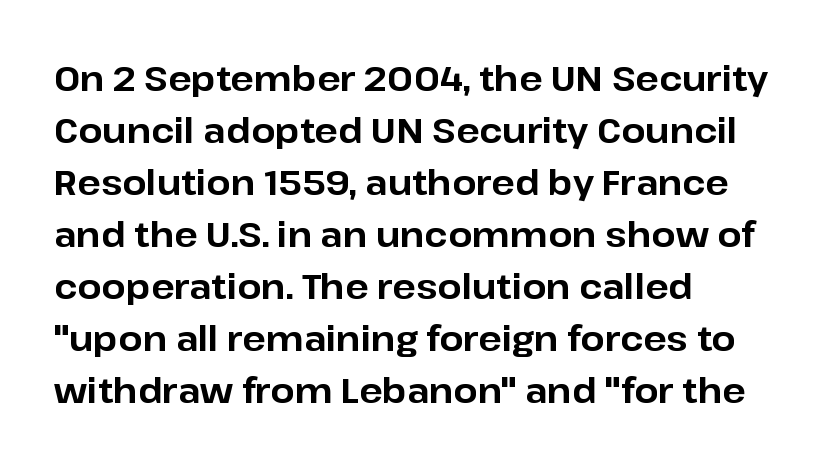
The image shows 34 px bold sans-serif type, upright; set left-aligned, normal line spacing (1.53x), normal letter spacing, not underlined; low stroke contrast and a medium x-height.
